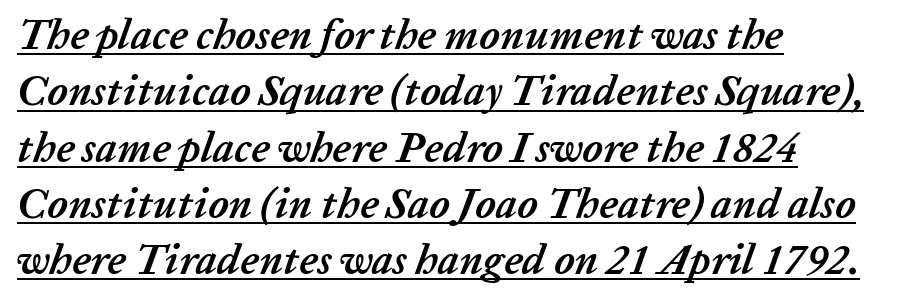
Thick stems and heavy bowls — unmistakably bold. The letters sit at their default tracking, neither squeezed nor spread. The text carries the slant typical of an italic or oblique font. This block has exactly the height ordinary leading produces. These lines are rendered in a variable-pitch font.
